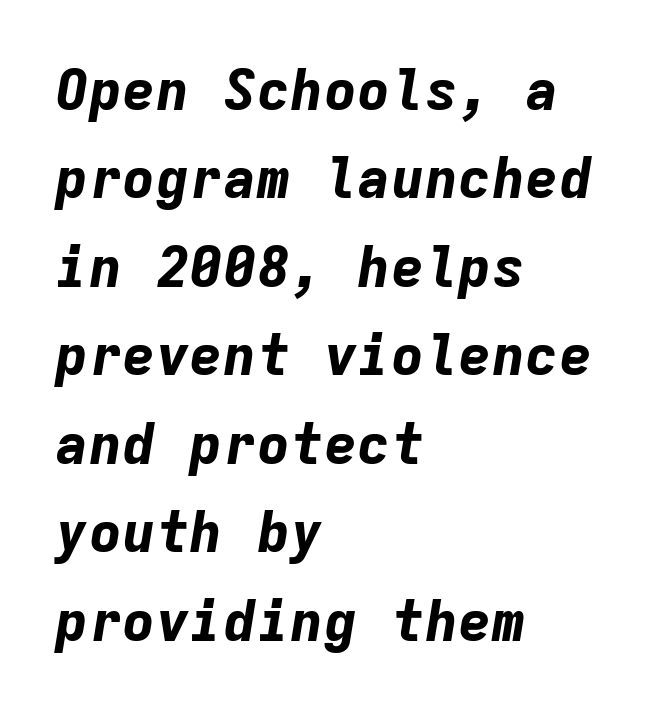
The image shows 56 px bold type, italic (leaning right), monospaced; set left-aligned, normal line spacing (1.58x), normal letter spacing, not underlined; low stroke contrast and a medium x-height.
